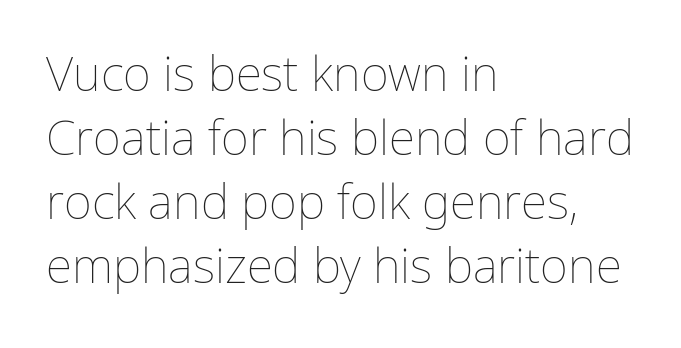
Every character sits straight up, as roman type does. Does extra space separate the letters? No, they use regular spacing. Compared with a typical body face, this is equally light or lighter still. Leftover space on each line is placed entirely after the last word.
